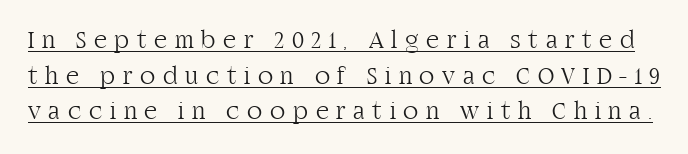
{"italic": "no", "bold": "no", "underline": "yes", "line_spacing": "normal", "line_spacing_ratio": 1.43, "letter_spacing": "wide", "letter_spacing_em": 0.31, "glyph_px": 25}
